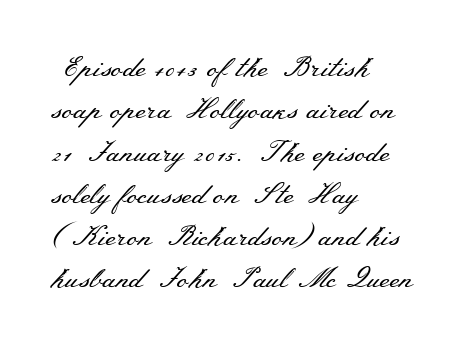
The image shows 28 px regular-weight, wide serif type; set left-aligned, normal line spacing (1.51x), normal letter spacing, not underlined; medium stroke contrast and a small x-height.
